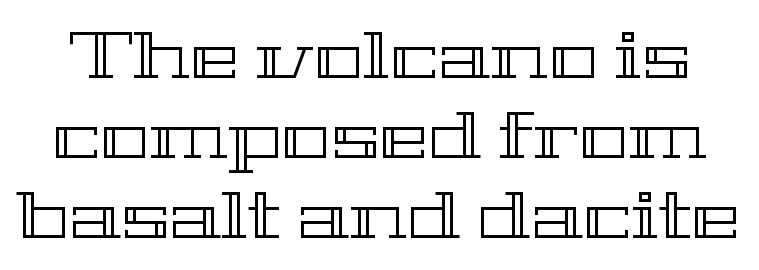
Quick note: not italic, upright. The letters advance in unequal steps, a hallmark of proportional type. Only glyphs here, with clear space below each row. You could call the tracking neutral — neither tight nor loose.
